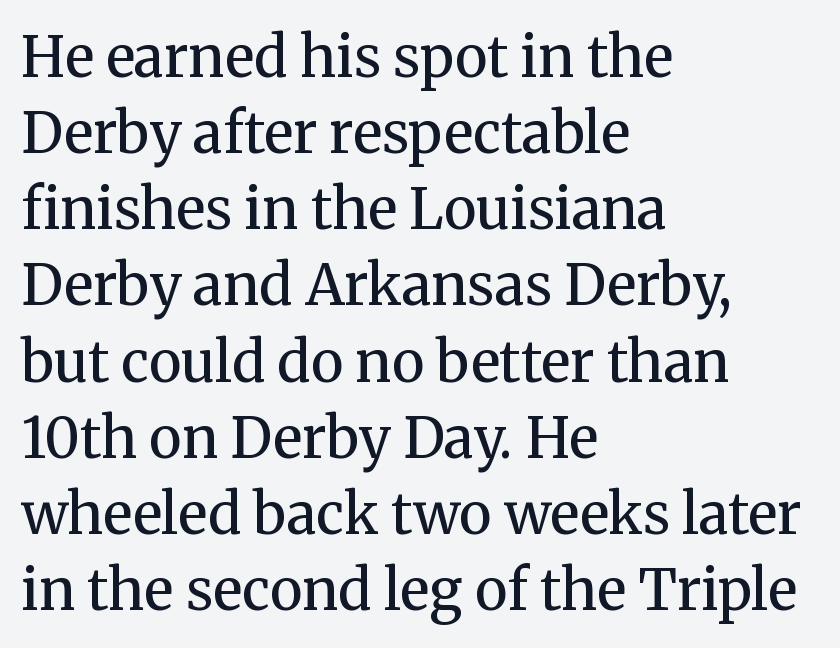
The image shows 56 px regular-weight serif type, upright; set left-aligned, normal line spacing (1.36x), normal letter spacing, not underlined; medium stroke contrast and a medium x-height.
